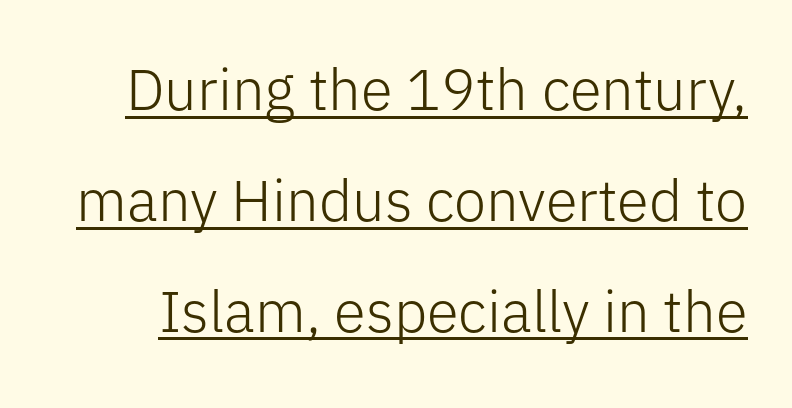
The tracking reads as untouched default to a designer's eye. Looks like regular typesetting: each glyph gets only the width it needs. Summary of vertical rhythm: relaxed, with wide interline spacing. These lines were composed using upright roman letters.
